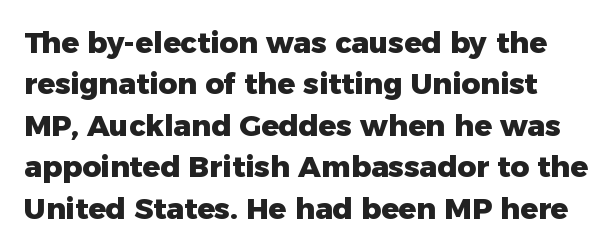
The image shows 29 px heavy sans-serif type, upright; set normal line spacing (1.43x), normal letter spacing, not underlined; low stroke contrast and a medium x-height.
